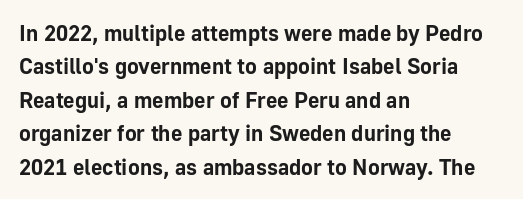
{"italic": "no", "bold": "yes", "underline": "no", "align": "left", "line_spacing": "normal", "line_spacing_ratio": 1.52, "letter_spacing": "normal", "letter_spacing_em": 0.0, "glyph_px": 22}
